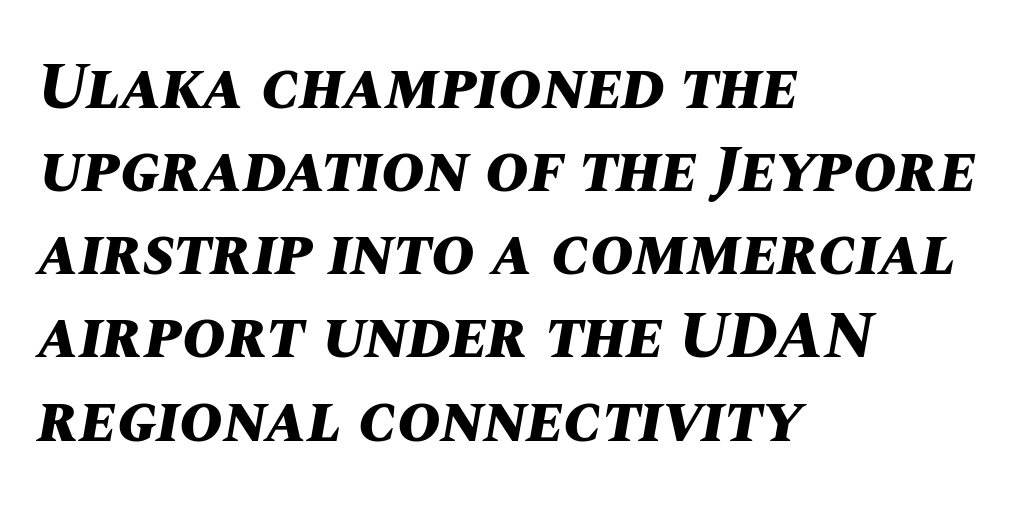
The image shows 66 px bold type, italic (leaning right); set left-aligned, normal line spacing (1.26x), normal letter spacing, not underlined; medium stroke contrast and a large x-height.
